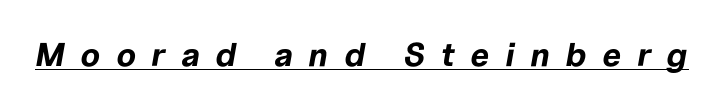
{"italic": "yes", "lean": "right", "slant_degrees": 10, "bold": "yes", "weight": "bold", "width": "normal", "stroke_contrast": "low", "x_height": "medium", "monospaced": "no", "underline": "yes", "letter_spacing": "wide", "letter_spacing_em": 0.48, "glyph_px": 33}
